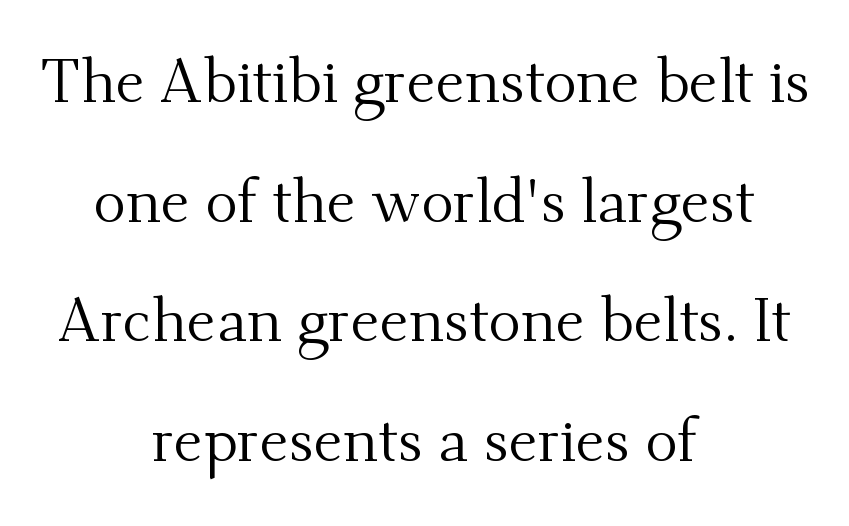
{"serif": "yes", "italic": "no", "bold": "no", "weight": "regular", "width": "normal", "stroke_contrast": "medium", "x_height": "small", "monospaced": "no", "underline": "no", "align": "center", "line_spacing": "loose", "line_spacing_ratio": 1.96, "letter_spacing": "normal", "letter_spacing_em": 0.0, "glyph_px": 61}
